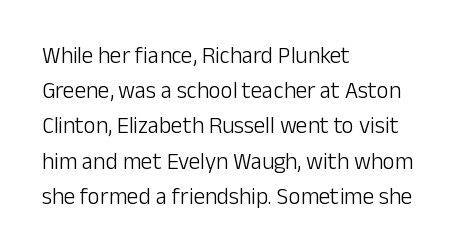
A typesetter would call this leading conventional body-copy spacing. Casual observation: everything's shoved over to the left. Counters stay open thanks to moderate or lighter strokes. The lettering stays uniformly vertical, giving the passage a roman look. No extra tracking has been applied to these lines. The gap between lines stays unmarked.
